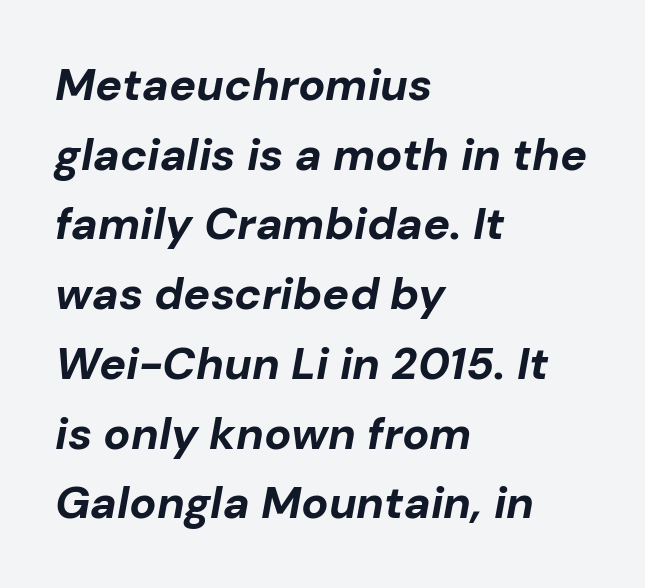
The image shows 45 px bold type, italic (leaning right); set left-aligned, normal line spacing (1.55x), normal letter spacing, not underlined; low stroke contrast and a medium x-height.
